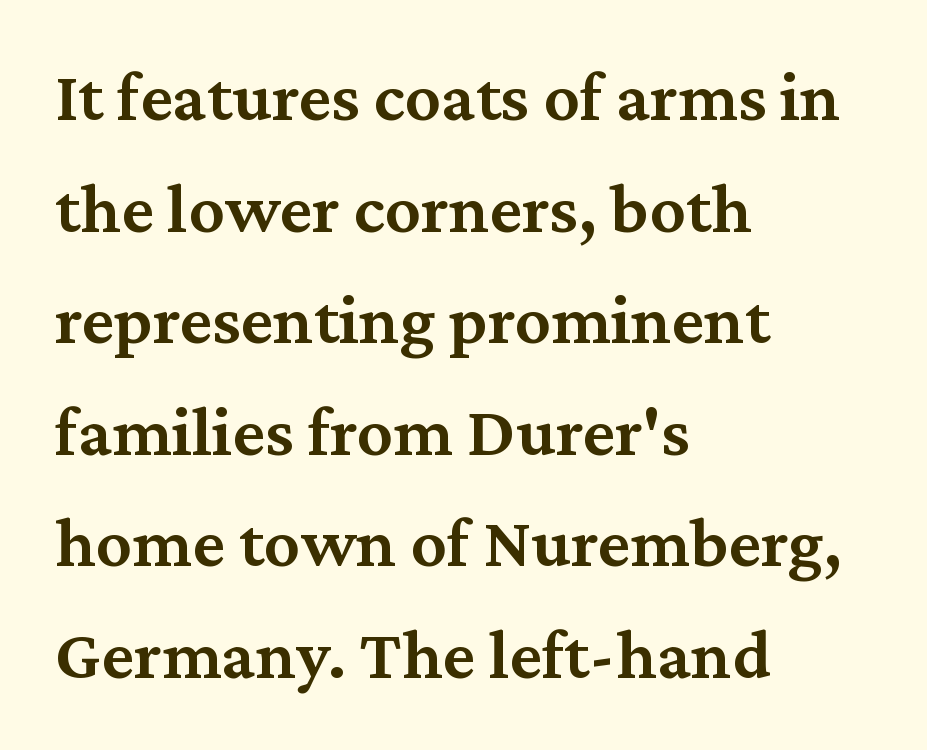
Q: Is the text bold? A: Semi-bold.
Q: Is the text italic (slanted)? A: No, it is upright.
Q: Is the typeface a serif or a sans-serif typeface? A: Serif.
Q: Is the text underlined? A: No.
Q: How is the paragraph aligned? A: Left-aligned.
Q: Is the spacing between letters normal or unusually wide? A: Normal.
Q: Is the spacing between lines tight, normal or loose? A: Normal.
Q: Width (condensed, normal, or wide)? A: Normal.
Q: Stroke contrast? A: Medium.
Q: x-height? A: Medium.
Q: Monospaced? A: No.
